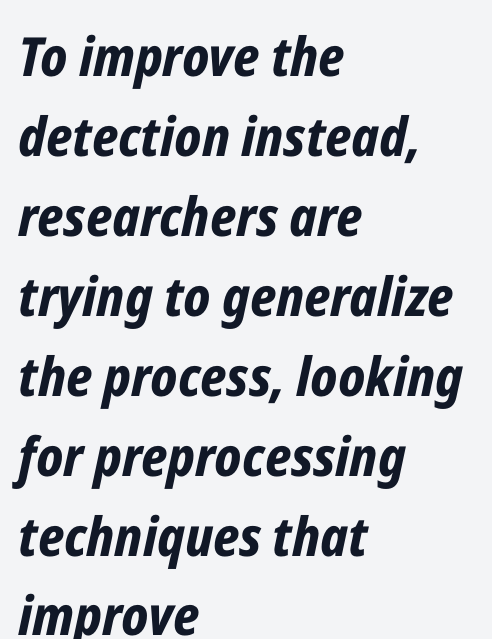
Q: Is the text bold? A: Yes.
Q: Is the text italic (slanted)? A: Yes, it leans right by about 12 degrees.
Q: Is the text underlined? A: No.
Q: How is the paragraph aligned? A: Left-aligned.
Q: Is the spacing between letters normal or unusually wide? A: Normal.
Q: Is the spacing between lines tight, normal or loose? A: Normal.
Q: Width (condensed, normal, or wide)? A: Condensed.
Q: Stroke contrast? A: Low.
Q: x-height? A: Medium.
Q: Monospaced? A: No.
